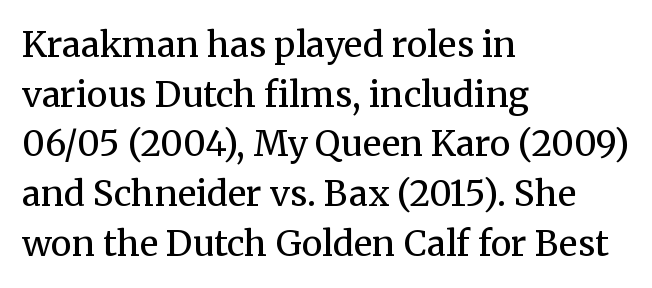
The image shows 35 px regular-weight serif type, upright; set left-aligned, normal line spacing (1.42x), normal letter spacing, not underlined; medium stroke contrast and a medium x-height.
